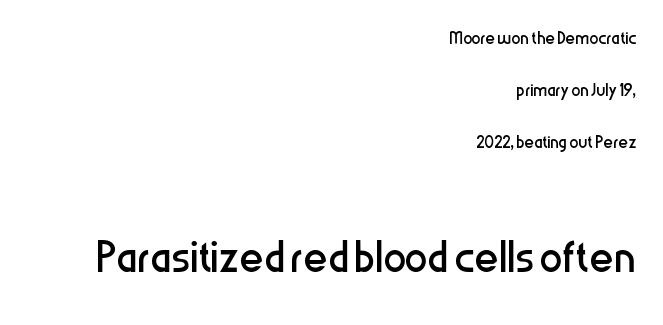
The words here are not underlined. Every stem runs plumb, perpendicular to the baseline. A typesetter would call this zero additional tracking. The passage shown begins with its smaller block and ends with its larger one.
